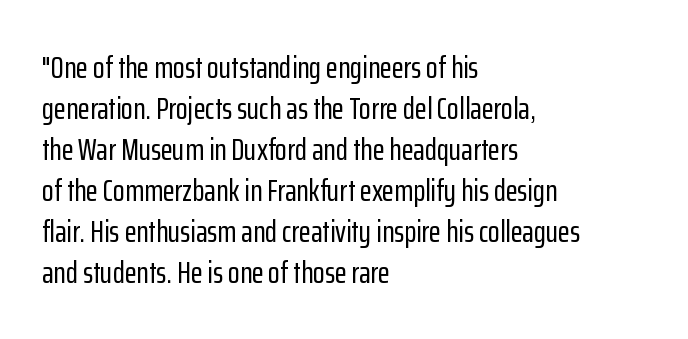
The image shows 31 px condensed sans-serif type, upright; set left-aligned, normal line spacing (1.32x), normal letter spacing, not underlined; low stroke contrast and a medium x-height.
